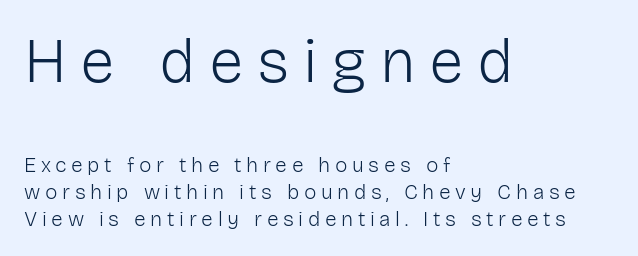
Which margin do the lines hug? The left one — the right edge is uneven. Heaviness? Minimal to ordinary, like unemphasized prose. Top chunk: large. Bottom chunk: small. What's the leading like? Ordinary, nothing unusual. Ordinary non-slanted type is in use. Has an underline been added? It has not.
